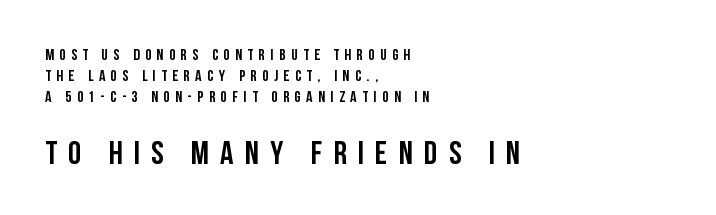
The image shows 33 px semibold, condensed sans-serif type, upright; set left-aligned, normal line spacing (1.3x), unusually wide letter spacing (+0.34 em), not underlined; the second (bottom) block is 2.06x larger; low stroke contrast and a large x-height.
